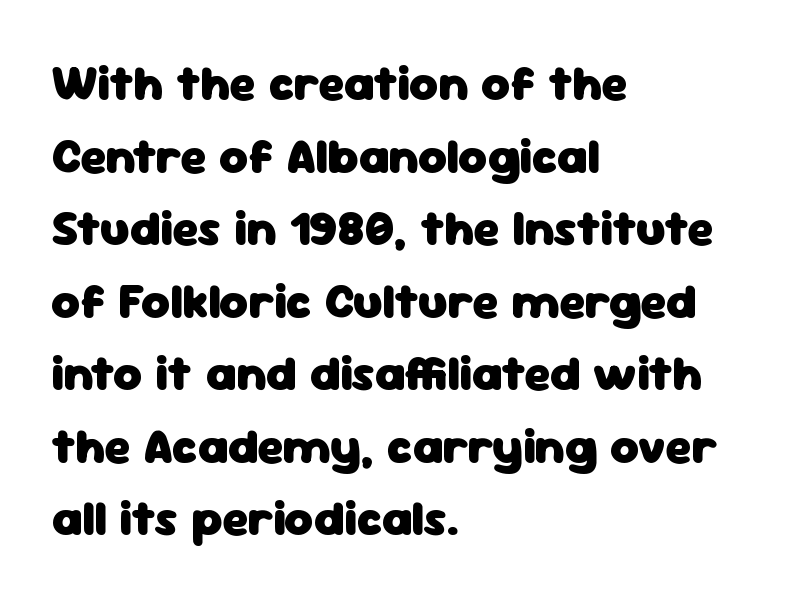
The image shows 49 px heavy sans-serif type, upright; set left-aligned, normal line spacing (1.48x), normal letter spacing, not underlined; low stroke contrast and a medium x-height.
